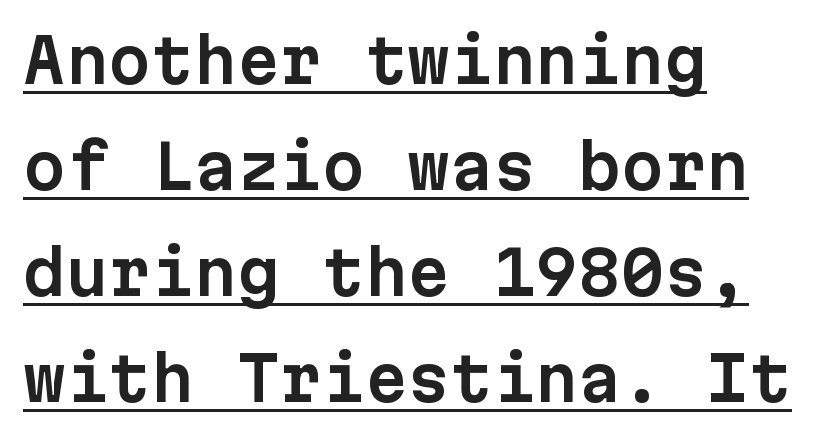
The image shows 61 px sans-serif type, upright, monospaced; set left-aligned, line spacing 1.74x, normal letter spacing, underlined; low stroke contrast and a medium x-height.
